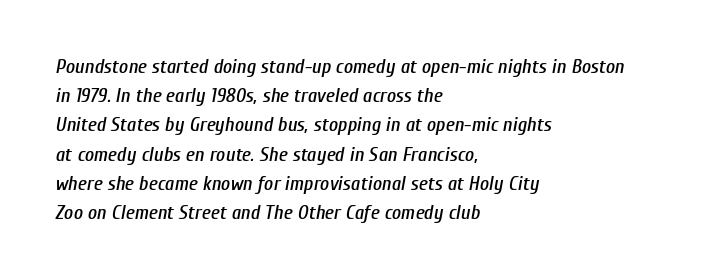
The image shows 20 px text type, italic (leaning right); set left-aligned, normal line spacing (1.46x), normal letter spacing, not underlined.
